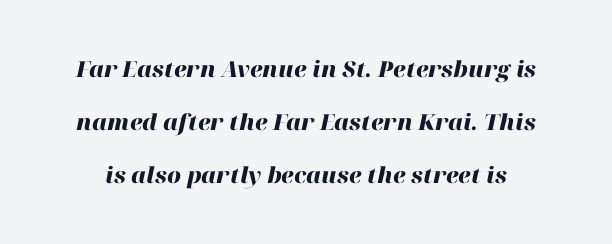
{"italic": "yes", "lean": "right", "slant_degrees": 12, "bold": "yes", "underline": "no", "line_spacing": "loose", "line_spacing_ratio": 2.42, "letter_spacing": "normal", "letter_spacing_em": 0.0, "glyph_px": 22}
